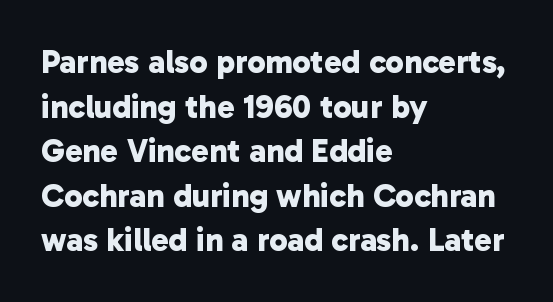
Q: Is the text bold? A: Yes.
Q: Is the typeface a serif or a sans-serif typeface? A: Sans-serif.
Q: Is the text underlined? A: No.
Q: How is the paragraph aligned? A: Left-aligned.
Q: Is the spacing between letters normal or unusually wide? A: Normal.
Q: Is the spacing between lines tight, normal or loose? A: Normal.
Q: Width (condensed, normal, or wide)? A: Normal.
Q: Stroke contrast? A: Low.
Q: x-height? A: Medium.
Q: Monospaced? A: No.
